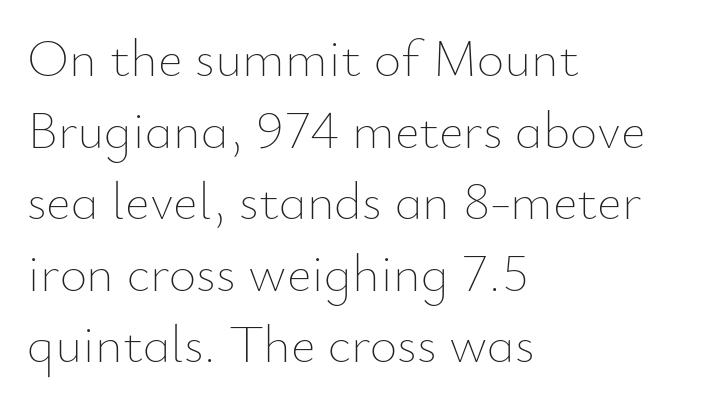
Letter spacing: default. Is this a fixed-width face? No — the glyphs have proportional, varying widths. Summary of vertical rhythm: regular, with standard interline spacing. Each line starts at the same left margin while the right side varies.
